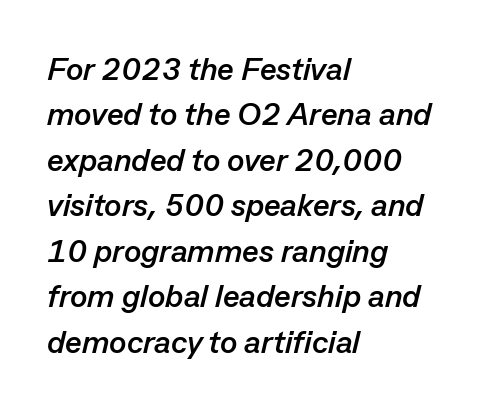
Q: Is the text bold? A: Yes.
Q: Is the text italic (slanted)? A: Yes, it leans right by about 13 degrees.
Q: Is the text underlined? A: No.
Q: How is the paragraph aligned? A: Left-aligned.
Q: Is the spacing between letters normal or unusually wide? A: Normal.
Q: Is the spacing between lines tight, normal or loose? A: Normal.
Q: Width (condensed, normal, or wide)? A: Normal.
Q: Stroke contrast? A: Low.
Q: x-height? A: Medium.
Q: Monospaced? A: No.
